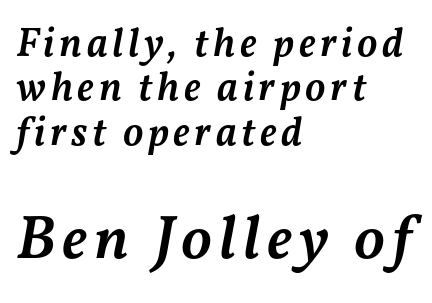
The image shows 62 px semibold type, italic (leaning right); set left-aligned, tight line spacing (1.08x), not underlined; the second (bottom) block is 1.51x larger; medium stroke contrast and a medium x-height.
